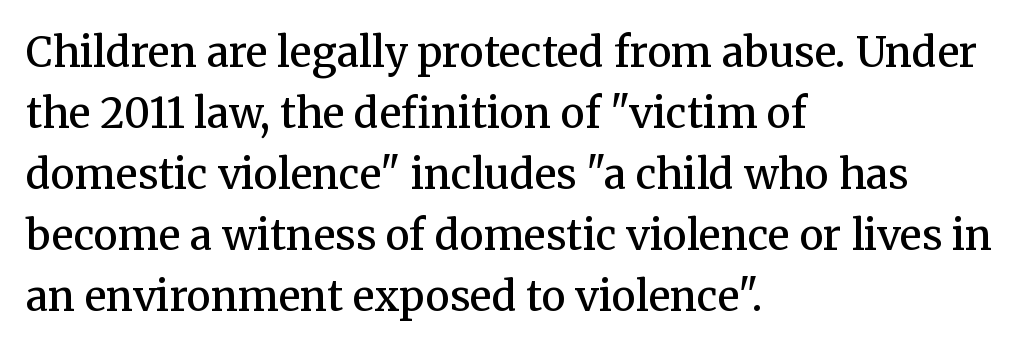
Q: Is the text bold? A: Semi-bold.
Q: Is the text italic (slanted)? A: No, it is upright.
Q: Is the typeface a serif or a sans-serif typeface? A: Serif.
Q: Is the text underlined? A: No.
Q: How is the paragraph aligned? A: Left-aligned.
Q: Is the spacing between letters normal or unusually wide? A: Normal.
Q: Is the spacing between lines tight, normal or loose? A: Normal.
Q: Width (condensed, normal, or wide)? A: Normal.
Q: Stroke contrast? A: Medium.
Q: x-height? A: Medium.
Q: Monospaced? A: No.
